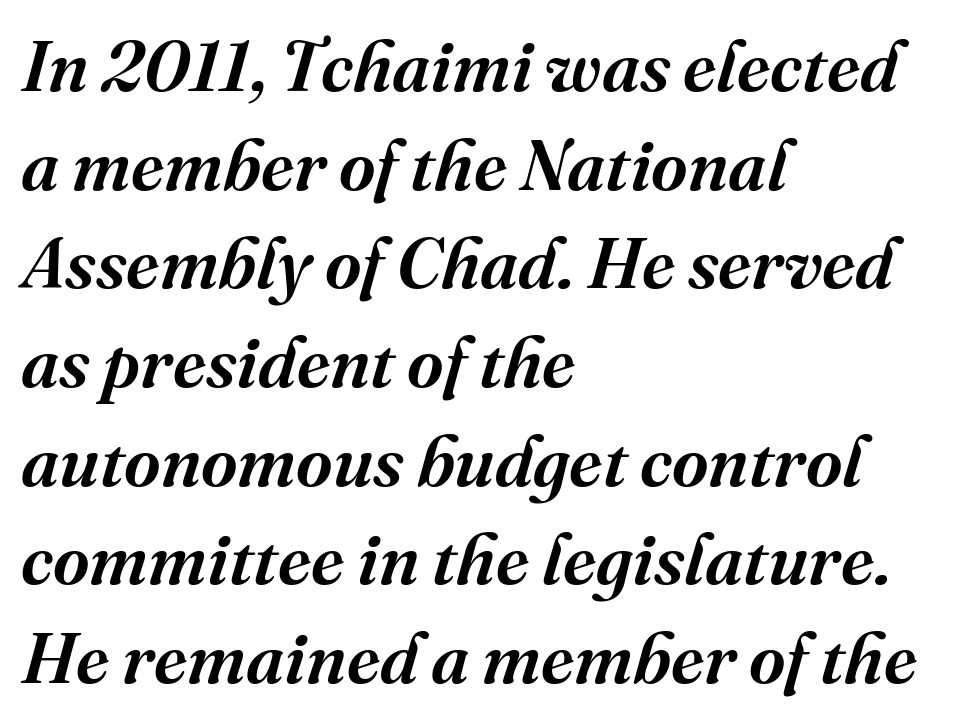
{"serif": "yes", "italic": "yes", "lean": "right", "slant_degrees": 16, "bold": "semi", "weight": "semibold", "width": "normal", "stroke_contrast": "medium", "x_height": "medium", "monospaced": "no", "underline": "no", "align": "left", "line_spacing": "normal", "line_spacing_ratio": 1.39, "letter_spacing": "normal", "letter_spacing_em": 0.0, "glyph_px": 71}
